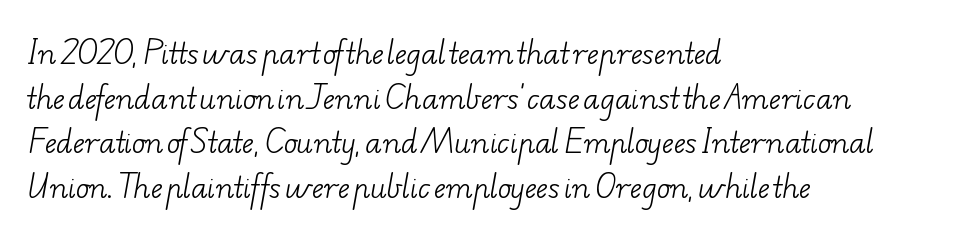
Stroke terminals: seriffed. Check under the words: just untouched page. Do the characters align in a grid? No, the font is proportional. Students, observe: this is what conventionally led text looks like. This sample is left-justified, so line endings fall wherever the words run out. The line texture is even and compact thanks to regular tracking.
